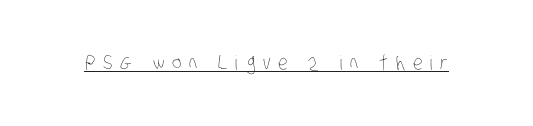
Is the letter spacing exaggerated? Yes — the characters are pushed far apart. Vertical stems look standard width or narrower in stroke. Emphasis is given by a line drawn under the lettering.
